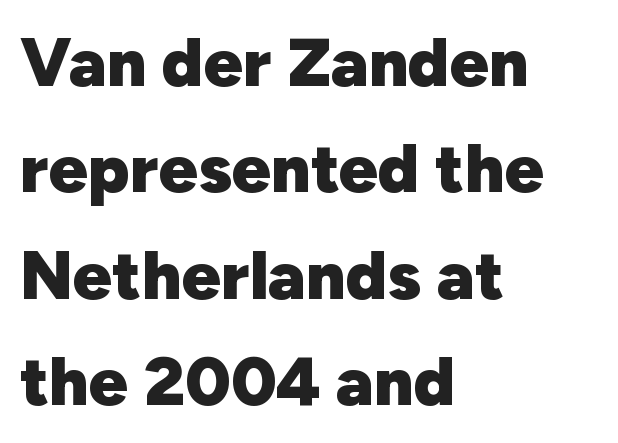
The image shows 69 px heavy sans-serif type, upright; set left-aligned, normal line spacing (1.54x), normal letter spacing, not underlined; low stroke contrast and a medium x-height.
